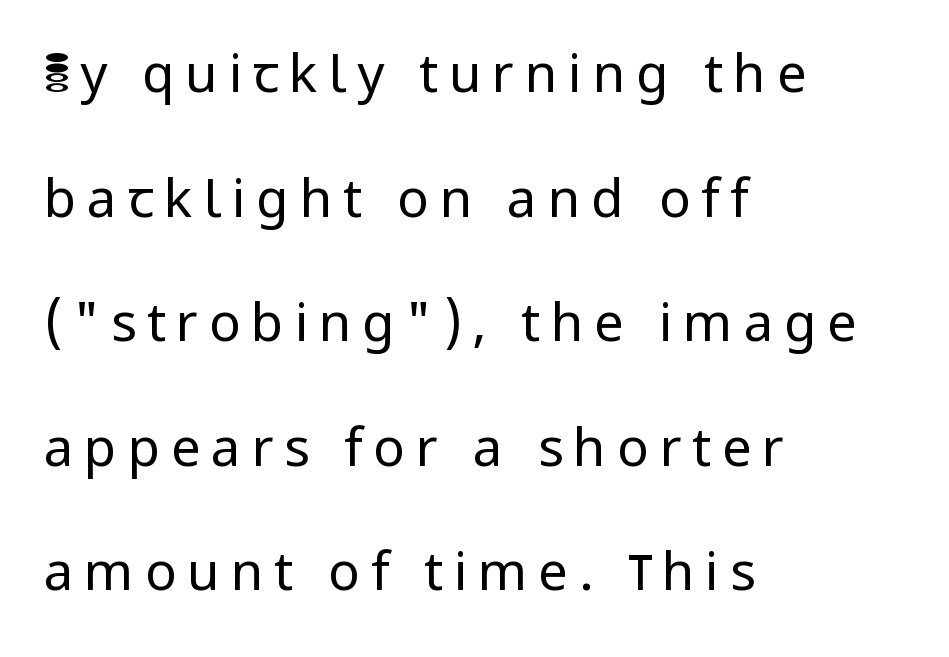
{"serif": "no", "italic": "no", "bold": "no", "weight": "regular", "width": "normal", "stroke_contrast": "low", "x_height": "medium", "monospaced": "no", "underline": "no", "align": "left", "line_spacing": "loose", "line_spacing_ratio": 2.35, "letter_spacing": "wide", "letter_spacing_em": 0.2, "glyph_px": 53}
